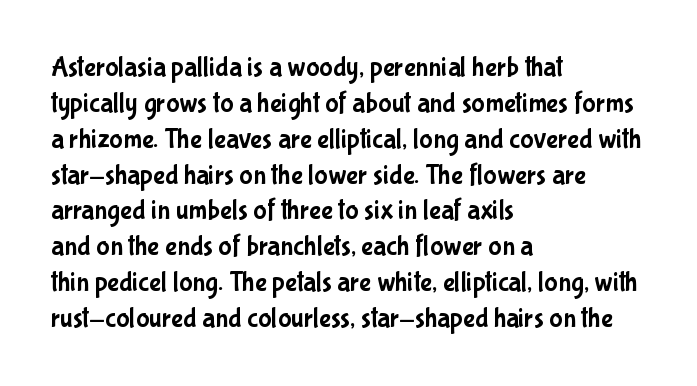
Q: Is the text italic (slanted)? A: No, it is upright.
Q: Is the typeface a serif or a sans-serif typeface? A: Sans-serif.
Q: Is the text underlined? A: No.
Q: How is the paragraph aligned? A: Left-aligned.
Q: Is the spacing between letters normal or unusually wide? A: Normal.
Q: Is the spacing between lines tight, normal or loose? A: Normal.
Q: Width (condensed, normal, or wide)? A: Condensed.
Q: Stroke contrast? A: Low.
Q: x-height? A: Medium.
Q: Monospaced? A: No.
